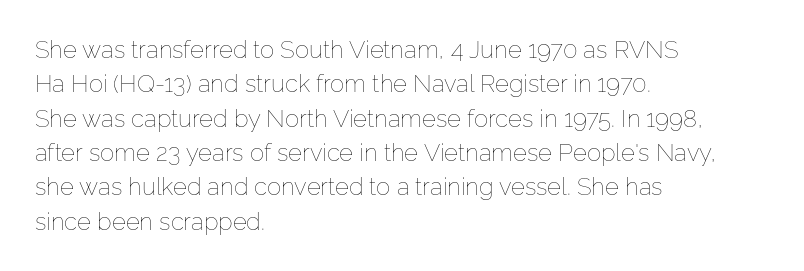
Vertical stems look standard width or narrower in stroke. Default kerning and tracking; the words read as compact shapes. These lines are set flush left with a ragged right edge. The baseline area is clear.
